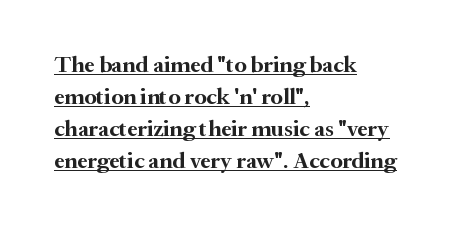
The image shows 23 px bold type, upright; set left-aligned, normal line spacing (1.39x), normal letter spacing, underlined.
